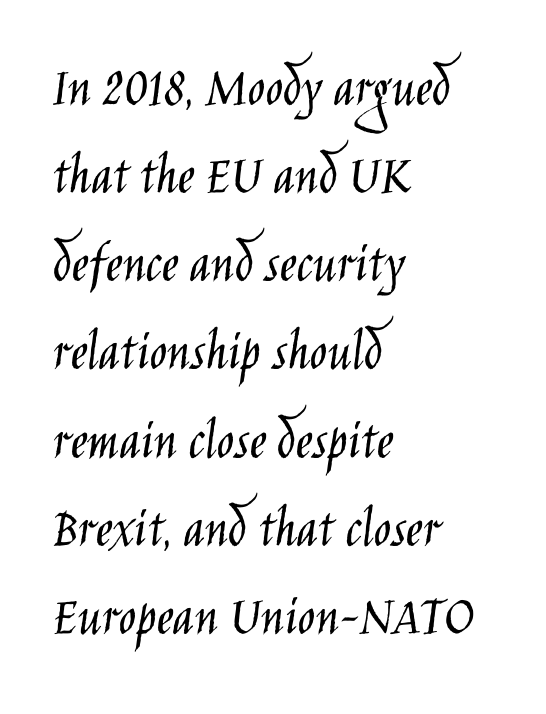
Regarding serifs, this sample does without them. Here the designer chose a conventional face with non-uniform glyph widths. Quick note: underline off. Compared with a centered layout, this one pins lines to the left instead. Each word holds together tightly as a unit, with standard inter-letter gaps.
